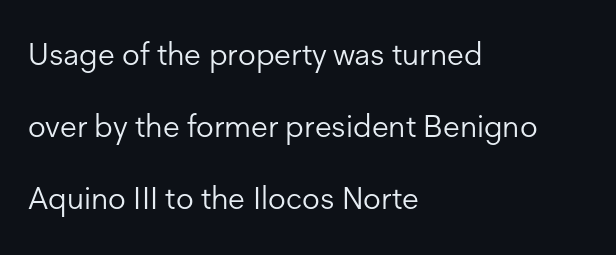
Q: Is the text bold? A: No.
Q: Is the text italic (slanted)? A: No, it is upright.
Q: Is the typeface a serif or a sans-serif typeface? A: Sans-serif.
Q: Is the text underlined? A: No.
Q: How is the paragraph aligned? A: Left-aligned.
Q: Is the spacing between letters normal or unusually wide? A: Normal.
Q: Is the spacing between lines tight, normal or loose? A: Loose.
Q: Width (condensed, normal, or wide)? A: Normal.
Q: Stroke contrast? A: Low.
Q: x-height? A: Medium.
Q: Monospaced? A: No.
